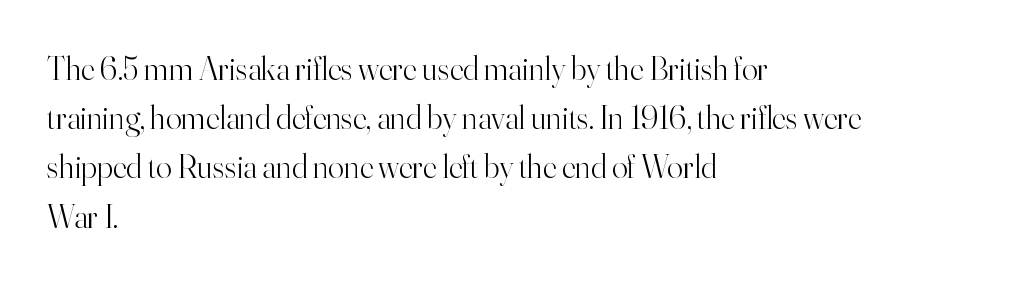
Q: Is the text bold? A: No.
Q: Is the text italic (slanted)? A: No, it is upright.
Q: Is the typeface a serif or a sans-serif typeface? A: Serif.
Q: Is the text underlined? A: No.
Q: How is the paragraph aligned? A: Left-aligned.
Q: Is the spacing between letters normal or unusually wide? A: Normal.
Q: Is the spacing between lines tight, normal or loose? A: Normal.
Q: Width (condensed, normal, or wide)? A: Normal.
Q: Stroke contrast? A: High.
Q: x-height? A: Small.
Q: Monospaced? A: No.
